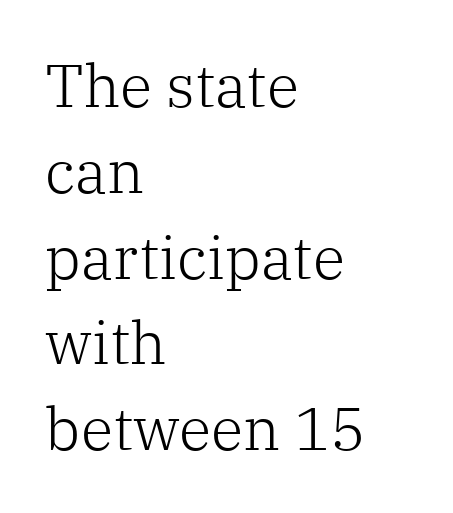
{"serif": "yes", "italic": "no", "bold": "no", "weight": "light", "width": "normal", "stroke_contrast": "low", "x_height": "medium", "monospaced": "no", "underline": "no", "align": "left", "line_spacing": "normal", "line_spacing_ratio": 1.43, "letter_spacing": "normal", "letter_spacing_em": 0.0, "glyph_px": 60}
